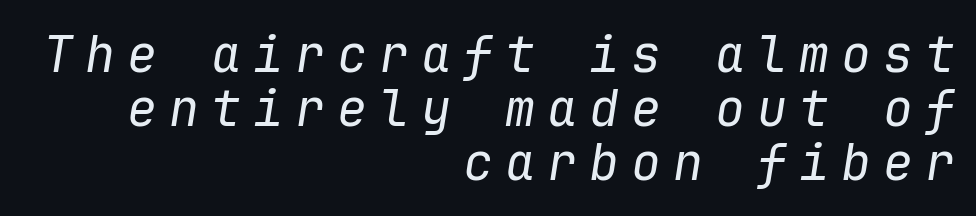
Q: Is the text bold? A: No.
Q: Is the text italic (slanted)? A: Yes, it leans right by about 9 degrees.
Q: Is the text underlined? A: No.
Q: How is the paragraph aligned? A: Right-aligned.
Q: Is the spacing between letters normal or unusually wide? A: Unusually wide.
Q: Is the spacing between lines tight, normal or loose? A: Tight.
Q: Width (condensed, normal, or wide)? A: Normal.
Q: Stroke contrast? A: Low.
Q: x-height? A: Medium.
Q: Monospaced? A: Yes.
